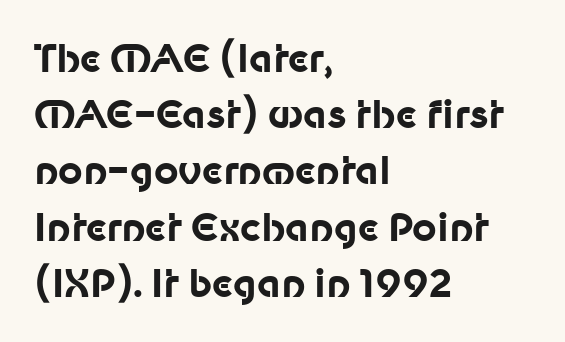
Q: Is the text bold? A: Yes.
Q: Is the text italic (slanted)? A: No, it is upright.
Q: Is the typeface a serif or a sans-serif typeface? A: Sans-serif.
Q: Is the text underlined? A: No.
Q: How is the paragraph aligned? A: Left-aligned.
Q: Is the spacing between letters normal or unusually wide? A: Normal.
Q: Is the spacing between lines tight, normal or loose? A: Normal.
Q: Width (condensed, normal, or wide)? A: Normal.
Q: Stroke contrast? A: Low.
Q: x-height? A: Medium.
Q: Monospaced? A: No.
